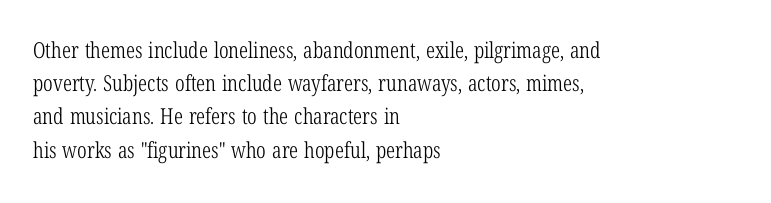
The image shows 22 px text type, upright; set left-aligned, normal line spacing (1.51x), normal letter spacing, not underlined.
